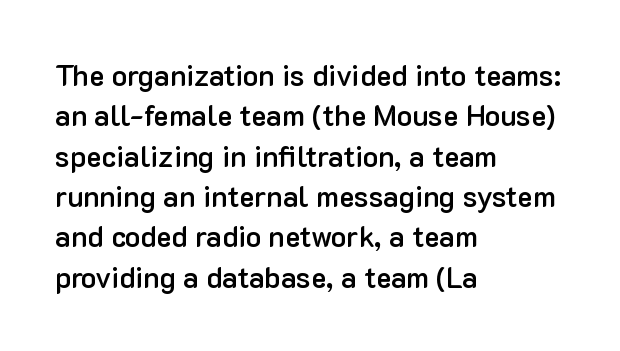
{"serif": "no", "italic": "no", "bold": "semi", "weight": "semibold", "width": "normal", "stroke_contrast": "low", "x_height": "medium", "monospaced": "no", "underline": "no", "align": "left", "line_spacing": "normal", "line_spacing_ratio": 1.39, "letter_spacing": "normal", "letter_spacing_em": 0.0, "glyph_px": 29}
